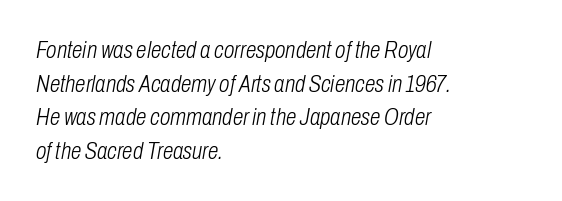
The image shows 24 px text type, italic (leaning right); set left-aligned, normal line spacing (1.4x), normal letter spacing, not underlined.
